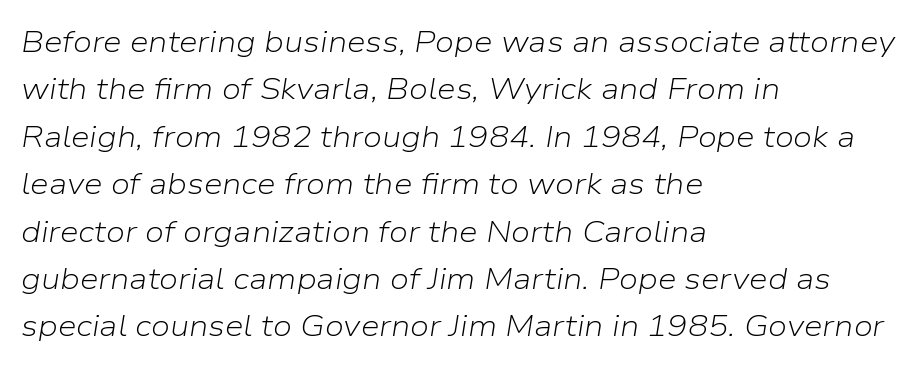
There's an unmistakable incline to the writing here. The letters advance in unequal steps, a hallmark of proportional type. Line spacing here is normal. The string is rendered with underlining switched off. This rendering leaves character spacing at its baseline value. Teacher's note: observe the even left margin — that is flush-left alignment.
